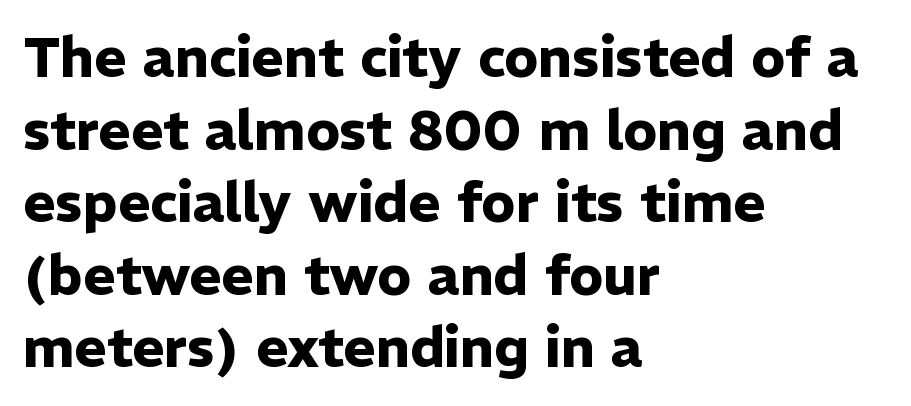
{"serif": "no", "italic": "no", "bold": "yes", "weight": "heavy", "width": "normal", "stroke_contrast": "low", "x_height": "medium", "monospaced": "no", "underline": "no", "align": "left", "line_spacing": "normal", "line_spacing_ratio": 1.32, "letter_spacing": "normal", "letter_spacing_em": 0.0, "glyph_px": 55}
